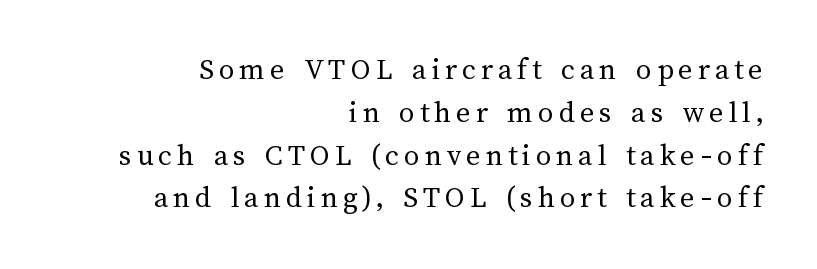
Q: Is the text bold? A: No.
Q: Is the text italic (slanted)? A: No, it is upright.
Q: Is the text underlined? A: No.
Q: How is the paragraph aligned? A: Right-aligned.
Q: Is the spacing between lines tight, normal or loose? A: Normal.
Q: Width (condensed, normal, or wide)? A: Normal.
Q: Stroke contrast? A: Medium.
Q: x-height? A: Medium.
Q: Monospaced? A: No.
